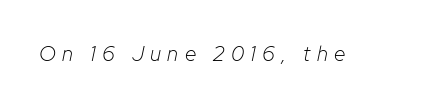
The face used here is rendered with a markedly widened letterfit. Check the space under the baseline: it is left empty. Unbolded letterforms with no extra heft. Characters are canted at an angle relative to the baseline's perpendicular.
